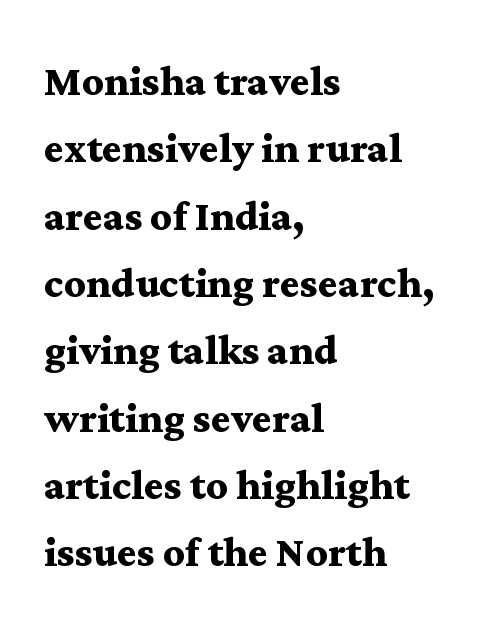
Q: Is the text bold? A: Yes.
Q: Is the text italic (slanted)? A: No, it is upright.
Q: Is the typeface a serif or a sans-serif typeface? A: Serif.
Q: Is the text underlined? A: No.
Q: How is the paragraph aligned? A: Left-aligned.
Q: Is the spacing between letters normal or unusually wide? A: Normal.
Q: Is the spacing between lines tight, normal or loose? A: Normal.
Q: Width (condensed, normal, or wide)? A: Wide.
Q: Stroke contrast? A: Medium.
Q: x-height? A: Medium.
Q: Monospaced? A: No.
